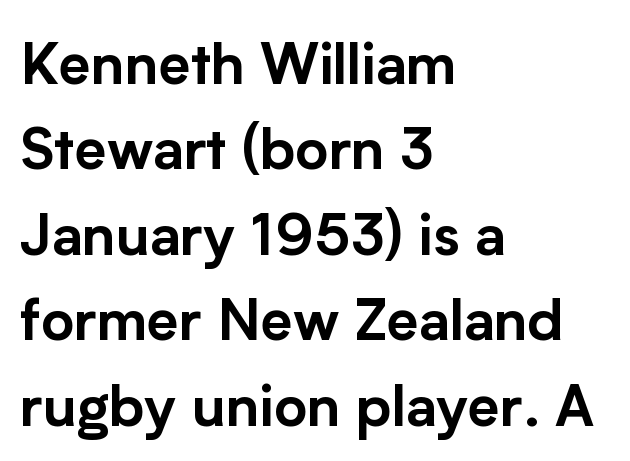
The image shows 57 px sans-serif type, upright; set left-aligned, normal line spacing (1.5x), normal letter spacing, not underlined; low stroke contrast and a medium x-height.
